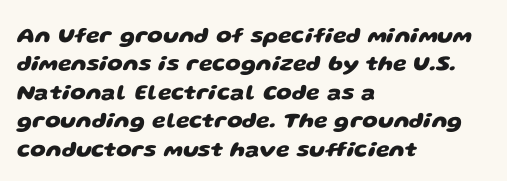
The passage shown stacks its lines at a standard gap. Does extra space separate the letters? No, they use regular spacing. Is the type bold? Yes — the strokes are clearly thick and heavy. Underline: absent. Reading down the block, your eye returns to a fixed left position each line.
